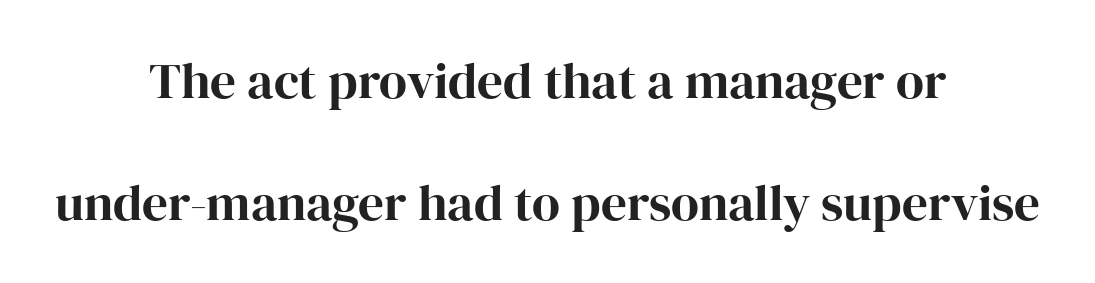
The image shows 51 px bold serif type, upright; set centered, loose line spacing (2.39x), normal letter spacing, not underlined; high stroke contrast and a medium x-height.
